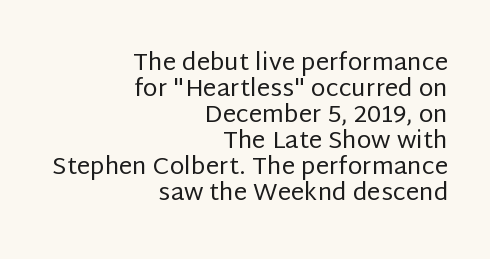
Style check: upright. No word sits above an underline. Stem width sits at or under what a default text font uses. Horizontal alignment here is rightward, an uncommon choice for prose. Interline gaps are noticeably narrow in this sample. Glyph-to-glyph distance matches everyday printed text.
